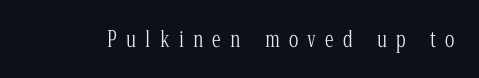
Q: Is the text bold? A: No.
Q: Is the text italic (slanted)? A: No, it is upright.
Q: Is the text underlined? A: No.
Q: Is the spacing between letters normal or unusually wide? A: Unusually wide.
